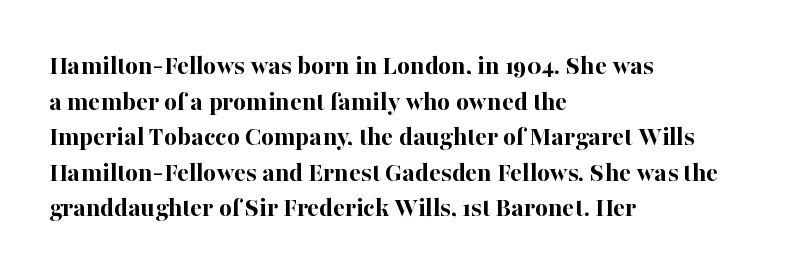
The image shows 28 px bold serif type, upright; set left-aligned, normal line spacing (1.27x), normal letter spacing, not underlined; high stroke contrast and a medium x-height.
